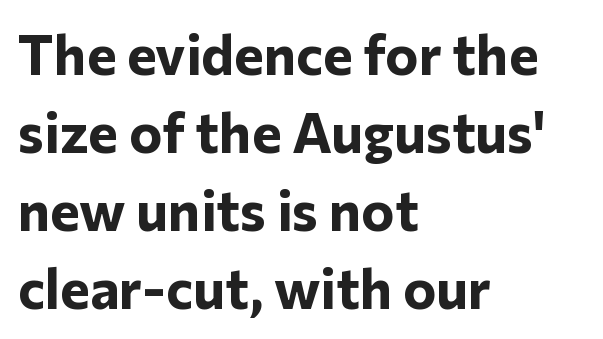
Unlike a traditional serif, this face leaves its strokes unadorned. Letter spacing: default. The rendering uses a bold face; every stroke is thick and dark. Think of a printed novel: that variable character pitch is what you see here. Typeset ragged right — the left edge is the straight one. Summary of vertical rhythm: regular, with standard interline spacing.
